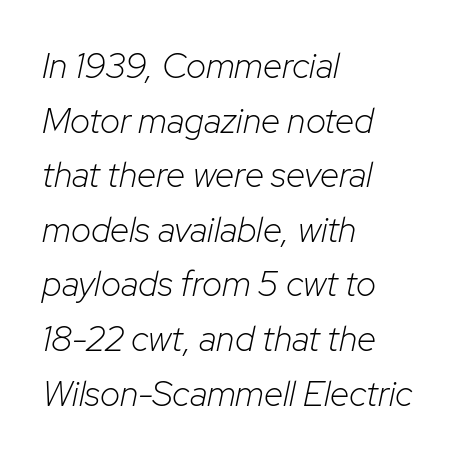
A typesetter would mark this as italic. One glance says typical: line gaps are just what's usual. Spacing between characters is what you'd get straight out of the box. The font sits on the lighter half of the weight spectrum, regular included.
